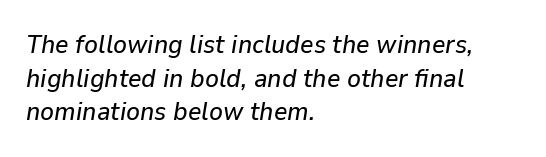
The image shows 26 px text type, italic (leaning right); set left-aligned, normal line spacing (1.29x), normal letter spacing, not underlined.
